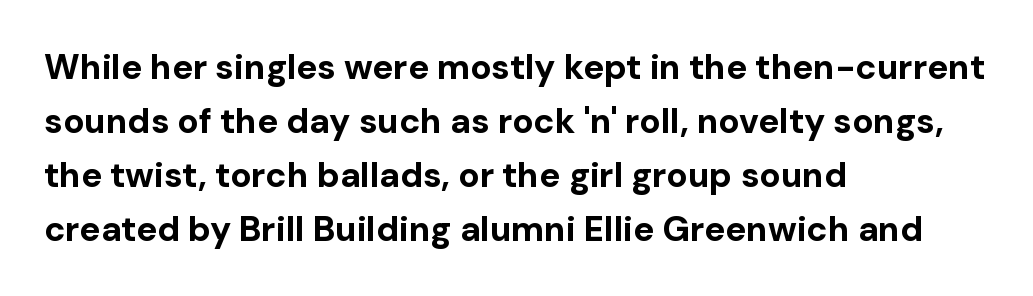
{"serif": "no", "italic": "no", "bold": "yes", "weight": "bold", "width": "normal", "stroke_contrast": "low", "x_height": "medium", "monospaced": "no", "underline": "no", "align": "left", "line_spacing": "normal", "line_spacing_ratio": 1.54, "letter_spacing": "normal", "letter_spacing_em": 0.0, "glyph_px": 35}
